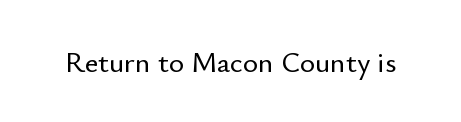
Q: Is the text italic (slanted)? A: No, it is upright.
Q: Is the typeface a serif or a sans-serif typeface? A: Sans-serif.
Q: Is the text underlined? A: No.
Q: Is the spacing between letters normal or unusually wide? A: Normal.
Q: Width (condensed, normal, or wide)? A: Normal.
Q: Stroke contrast? A: Low.
Q: x-height? A: Small.
Q: Monospaced? A: No.
